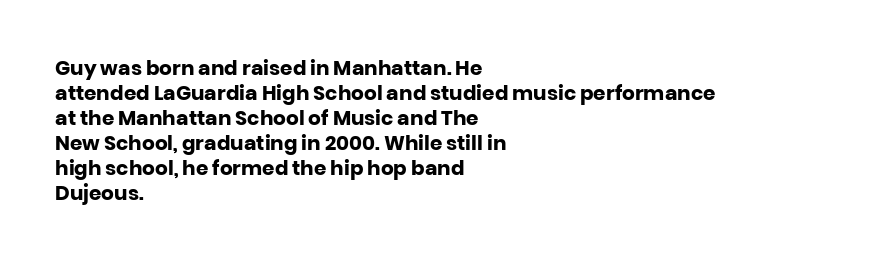
The image shows 20 px bold type, upright; set left-aligned, normal line spacing (1.25x), normal letter spacing, not underlined.
